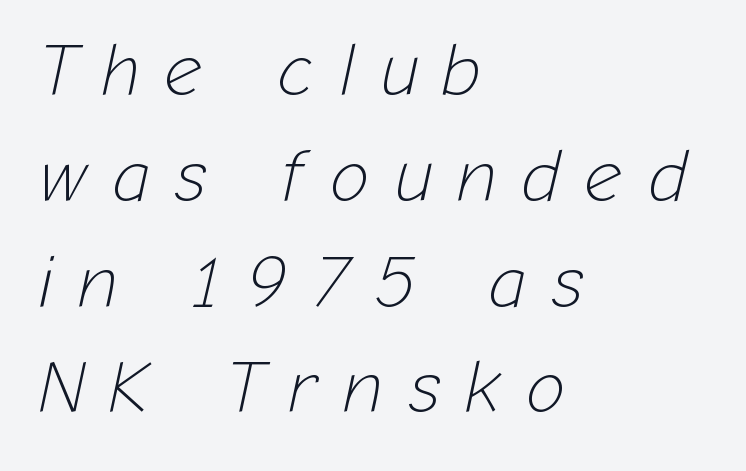
{"italic": "yes", "lean": "right", "slant_degrees": 12, "bold": "no", "weight": "light", "width": "normal", "stroke_contrast": "low", "x_height": "medium", "monospaced": "no", "underline": "no", "align": "left", "line_spacing": "normal", "line_spacing_ratio": 1.43, "letter_spacing": "wide", "letter_spacing_em": 0.34, "glyph_px": 74}
